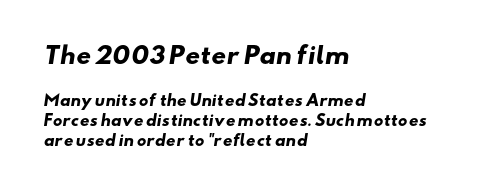
{"bold": "yes", "underline": "no", "align": "left", "line_spacing": "normal", "line_spacing_ratio": 1.34, "letter_spacing": "normal", "letter_spacing_em": 0.0, "larger_block": "first", "size_ratio": 1.53, "glyph_px": 23}
